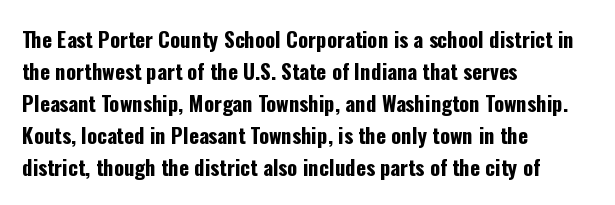
{"italic": "no", "bold": "yes", "underline": "no", "align": "left", "line_spacing": "normal", "line_spacing_ratio": 1.52, "letter_spacing": "normal", "letter_spacing_em": 0.0, "glyph_px": 21}
